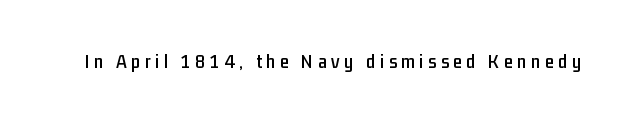
Does extra space separate the letters? Yes, quite a lot of it. Does the lettering tilt? It doesn't — this is upright. A bare baseline throughout the passage.
